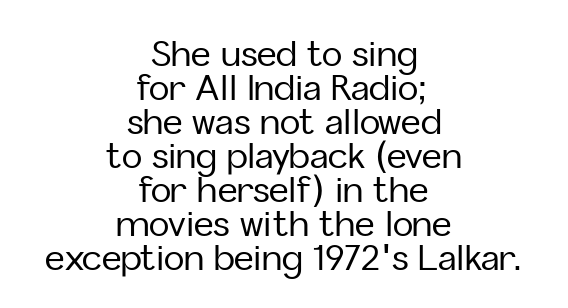
Q: Is the text italic (slanted)? A: No, it is upright.
Q: Is the typeface a serif or a sans-serif typeface? A: Sans-serif.
Q: Is the text underlined? A: No.
Q: How is the paragraph aligned? A: Centered.
Q: Is the spacing between letters normal or unusually wide? A: Normal.
Q: Is the spacing between lines tight, normal or loose? A: Tight.
Q: Width (condensed, normal, or wide)? A: Normal.
Q: Stroke contrast? A: Low.
Q: x-height? A: Medium.
Q: Monospaced? A: No.
